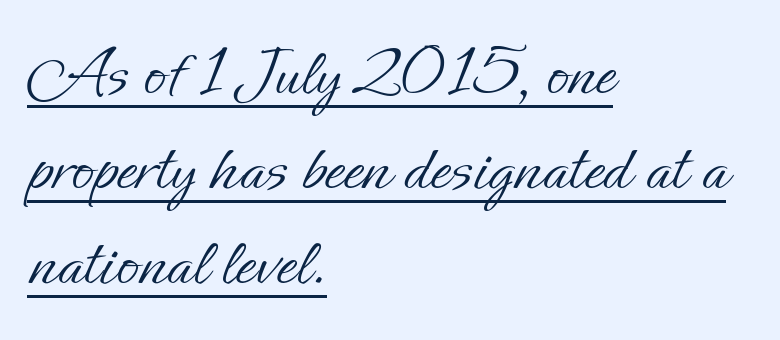
Whoever set this chose a conventional vertical rhythm. Here the glyphs are tracked normally, forming tight word shapes. Bold? No — there's no thickening of the strokes. The face used here is proportionally spaced, like ordinary book or web type. The rendering anchors every line to the left-hand side. The sample's only ornament is a line tracing under the words.
